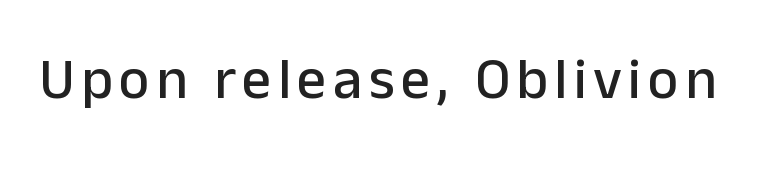
The image shows 58 px sans-serif type, upright; set not underlined; low stroke contrast and a medium x-height.
